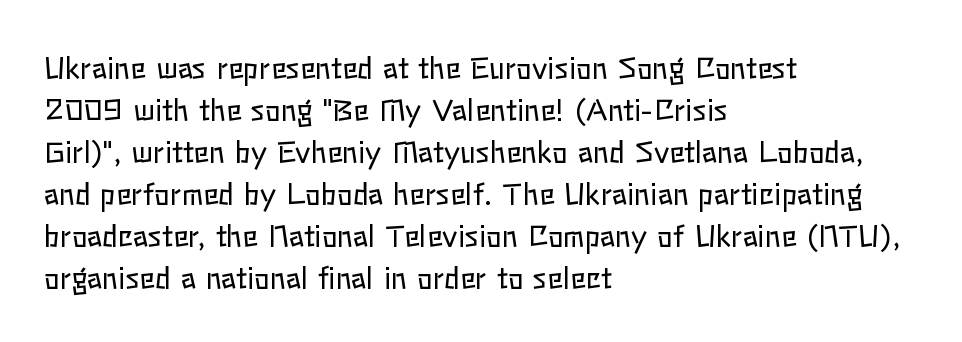
{"italic": "no", "bold": "no", "weight": "regular", "width": "normal", "stroke_contrast": "low", "x_height": "medium", "monospaced": "no", "underline": "no", "align": "left", "line_spacing": "normal", "line_spacing_ratio": 1.45, "letter_spacing": "normal", "letter_spacing_em": 0.0, "glyph_px": 29}
